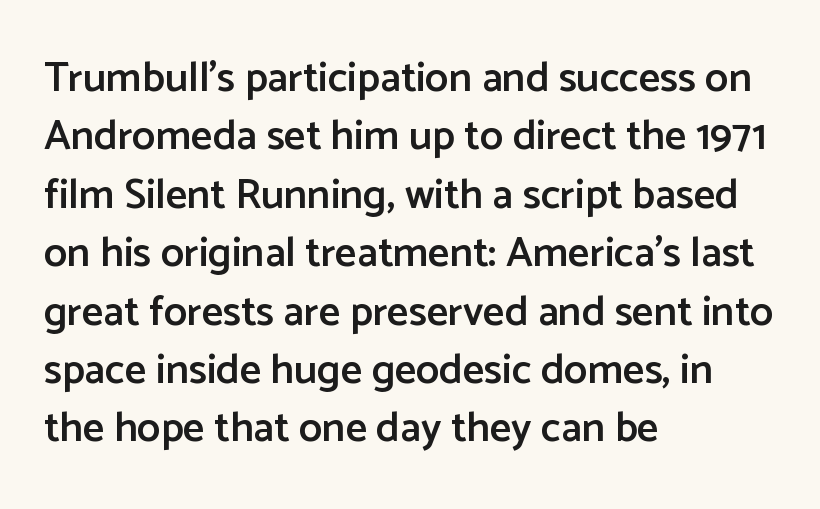
The image shows 42 px semibold sans-serif type, upright; set left-aligned, normal line spacing (1.39x), normal letter spacing, not underlined; low stroke contrast and a medium x-height.
